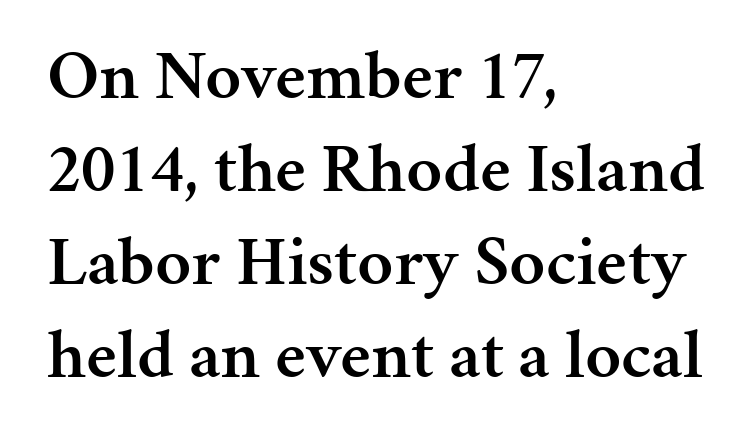
The image shows 70 px semibold serif type, upright; set left-aligned, normal line spacing (1.33x), normal letter spacing, not underlined; medium stroke contrast and a medium x-height.
